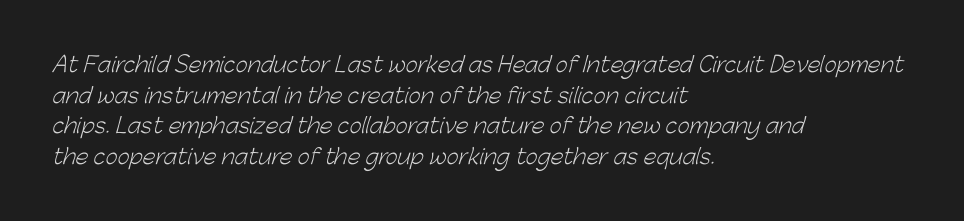
Is this a heavy cut? Hardly; it is regular or lighter. Type without underlining. Evenly set lines give the paragraph a standard silhouette. In CSS terms this would be text-align: left.
